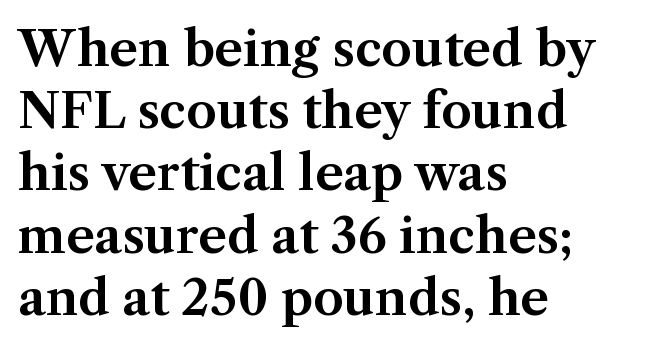
Q: Is the text italic (slanted)? A: No, it is upright.
Q: Is the typeface a serif or a sans-serif typeface? A: Serif.
Q: Is the text underlined? A: No.
Q: How is the paragraph aligned? A: Left-aligned.
Q: Is the spacing between letters normal or unusually wide? A: Normal.
Q: Is the spacing between lines tight, normal or loose? A: Normal.
Q: Width (condensed, normal, or wide)? A: Normal.
Q: Stroke contrast? A: Medium.
Q: x-height? A: Medium.
Q: Monospaced? A: No.
